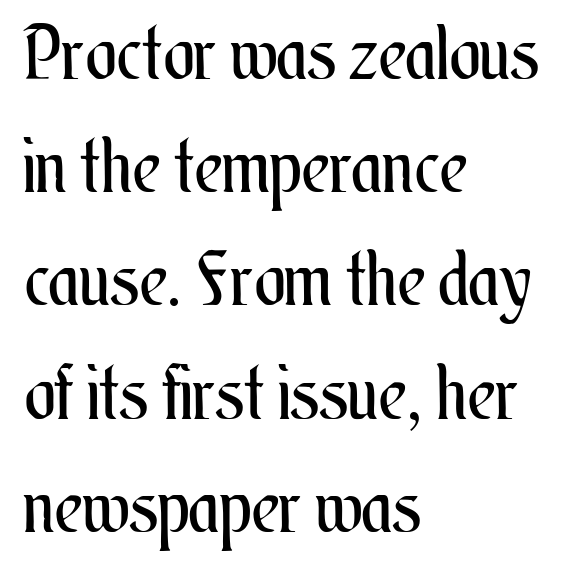
A normal amount of white space separates one row of letters from the next. Beneath every word, the page is bare. The lines in this sample share a left origin and differ only in where they stop. Short note: letters normally spaced.
